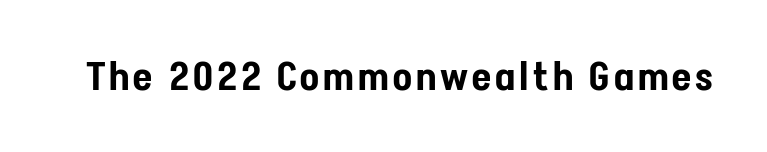
Q: Is the text italic (slanted)? A: No, it is upright.
Q: Is the typeface a serif or a sans-serif typeface? A: Sans-serif.
Q: Is the text underlined? A: No.
Q: Width (condensed, normal, or wide)? A: Condensed.
Q: Stroke contrast? A: Low.
Q: x-height? A: Medium.
Q: Monospaced? A: No.
